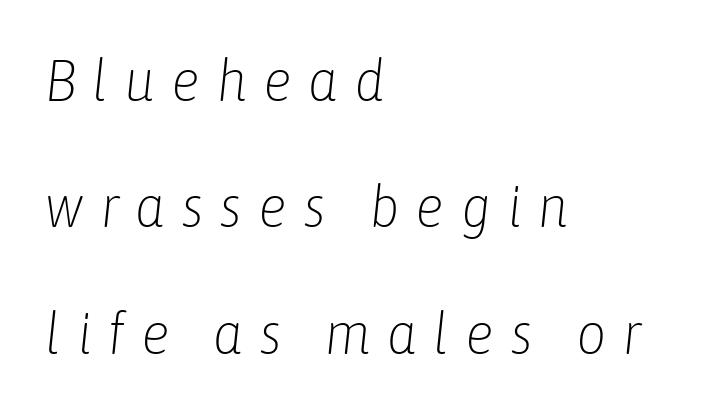
Observe the wide spacing: letters keep a clear distance from each other. Vertical spacing — loose. Casual observation: everything's shoved over to the left. Spacing verdict: proportional, widths tailored to each character. Yep, that's italic — everything's leaning.
